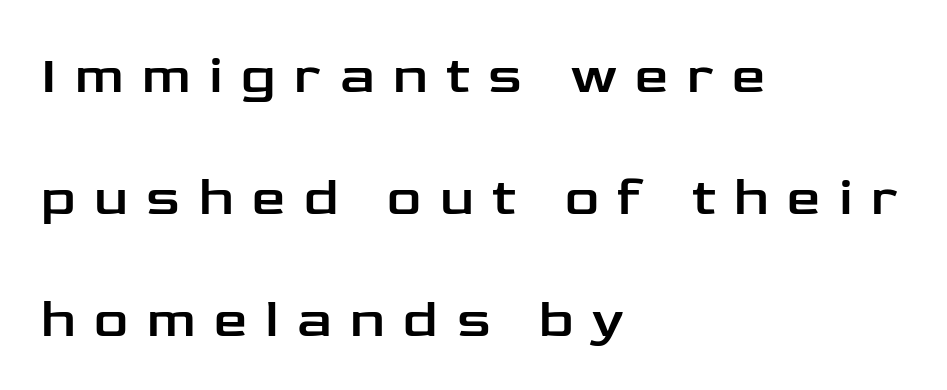
Glance below the letters and you will spot only blank space. Spacing between characters has been opened up far beyond the box default. The passage shown stacks its lines with a broad gap. Short and long lines alike share a common starting point at left. The face used here is proportionally spaced, like ordinary book or web type. This sample uses a sans-serif face.
